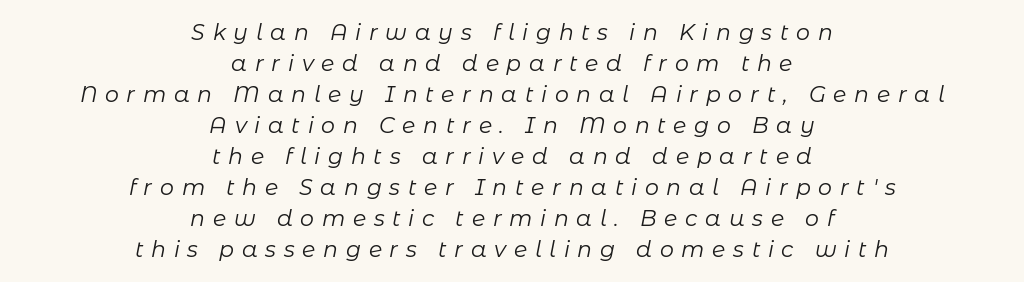
Q: Is the text bold? A: No.
Q: Is the text italic (slanted)? A: Yes, it leans right by about 11 degrees.
Q: Is the text underlined? A: No.
Q: How is the paragraph aligned? A: Centered.
Q: Is the spacing between letters normal or unusually wide? A: Unusually wide.
Q: Is the spacing between lines tight, normal or loose? A: Normal.
